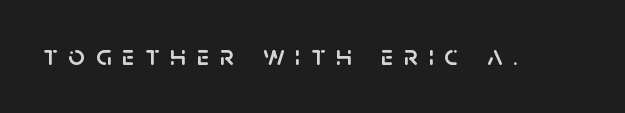
Q: Is the text italic (slanted)? A: No, it is upright.
Q: Is the typeface a serif or a sans-serif typeface? A: Sans-serif.
Q: Is the text underlined? A: No.
Q: Is the spacing between letters normal or unusually wide? A: Unusually wide.
Q: Width (condensed, normal, or wide)? A: Normal.
Q: Stroke contrast? A: Low.
Q: x-height? A: Large.
Q: Monospaced? A: No.
